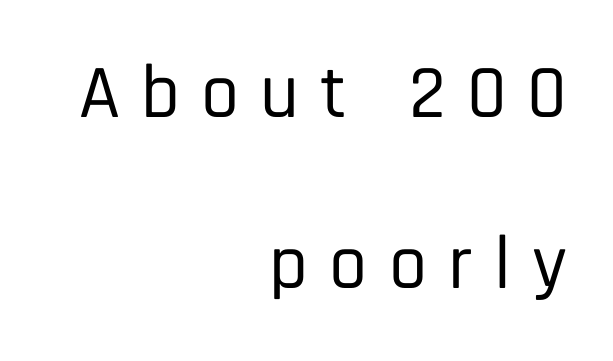
Proportional: the letters do not fall into vertical columns. Posture: vertical. Which margin do the lines hug? The right one — the left edge is uneven. These lines have a slow, spaced-out rhythm from letter to letter. Interline gaps are noticeably wide in this sample. The font family rendered here belongs to the sans-serif group.
